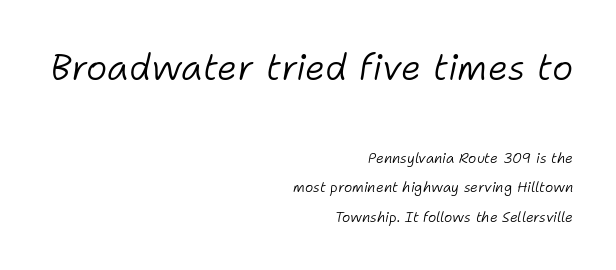
The specimen reads as italic at a glance. The paragraph shown leans on its right margin. What stands out about the letter spacing? Nothing — it is the standard amount. The more generous point size was reserved for the upper chunk.
